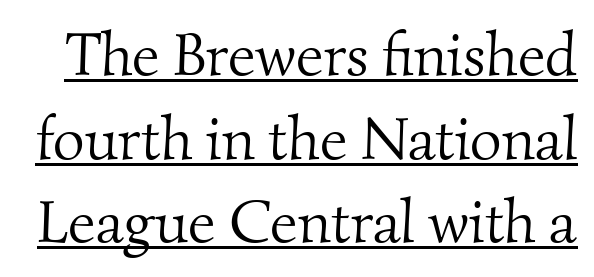
{"serif": "yes", "bold": "no", "weight": "light", "width": "normal", "stroke_contrast": "medium", "x_height": "small", "monospaced": "no", "underline": "yes", "line_spacing": "normal", "line_spacing_ratio": 1.37, "letter_spacing": "normal", "letter_spacing_em": 0.0, "glyph_px": 61}
